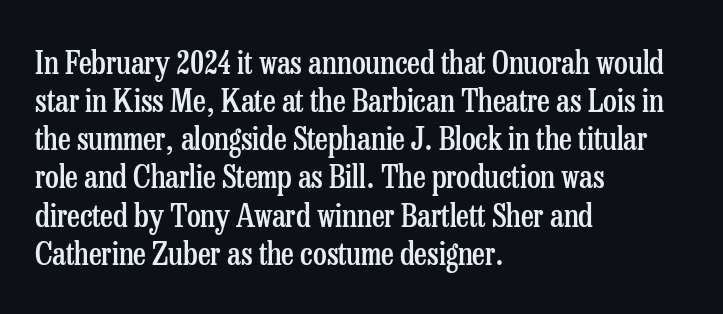
{"serif": "yes", "italic": "no", "bold": "semi", "weight": "semibold", "width": "condensed", "stroke_contrast": "low", "x_height": "medium", "monospaced": "no", "underline": "no", "align": "left", "line_spacing_ratio": 1.23, "letter_spacing": "normal", "letter_spacing_em": 0.0, "glyph_px": 31}
